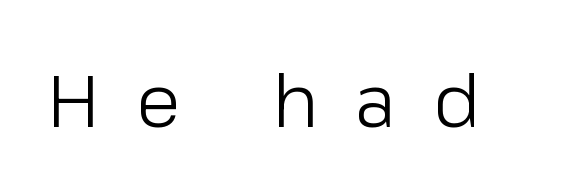
The image shows 73 px light sans-serif type, upright; set unusually wide letter spacing (+0.5 em), not underlined; low stroke contrast and a medium x-height.
